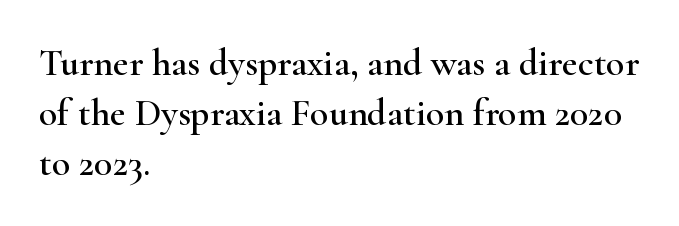
Q: Is the text italic (slanted)? A: No, it is upright.
Q: Is the typeface a serif or a sans-serif typeface? A: Serif.
Q: Is the text underlined? A: No.
Q: How is the paragraph aligned? A: Left-aligned.
Q: Is the spacing between letters normal or unusually wide? A: Normal.
Q: Is the spacing between lines tight, normal or loose? A: Normal.
Q: Width (condensed, normal, or wide)? A: Wide.
Q: Stroke contrast? A: High.
Q: x-height? A: Small.
Q: Monospaced? A: No.
